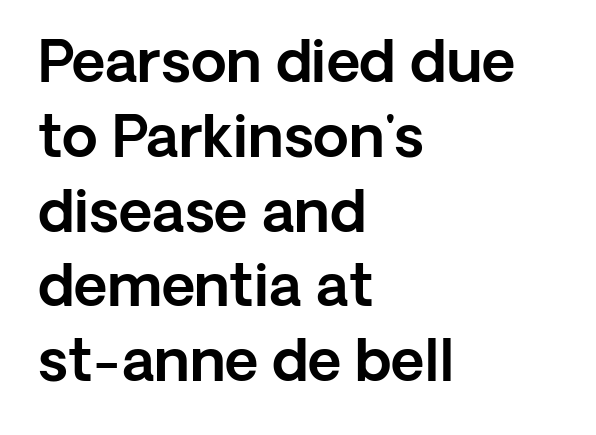
{"serif": "no", "italic": "no", "width": "normal", "x_height": "medium", "monospaced": "no", "underline": "no", "align": "left", "line_spacing": "normal", "line_spacing_ratio": 1.29, "letter_spacing": "normal", "letter_spacing_em": 0.0, "glyph_px": 58}
